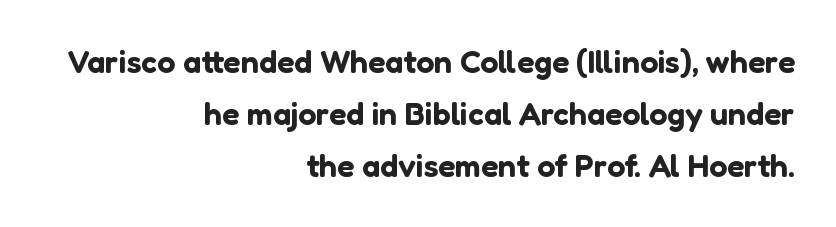
The words here are not underlined. Characters remain perfectly vertical along every line. The rendering keeps characters at their native spacing. Font category for this specimen: sans-serif.
